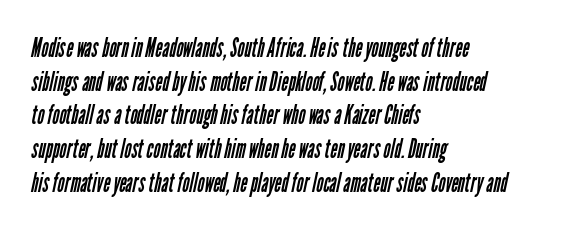
Q: Is the text bold? A: No.
Q: Is the text underlined? A: No.
Q: How is the paragraph aligned? A: Left-aligned.
Q: Is the spacing between letters normal or unusually wide? A: Normal.
Q: Is the spacing between lines tight, normal or loose? A: Normal.
